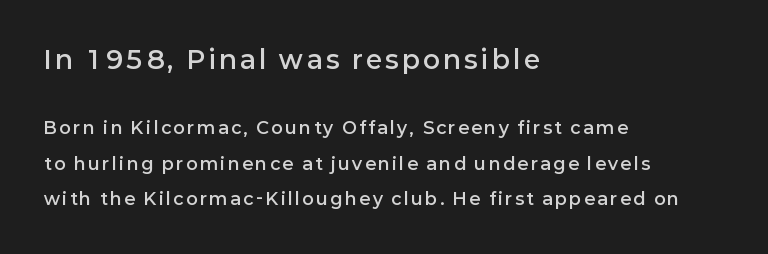
In terms of leading, this rendering errs on the spacious side. Nope, not italic — everything's standing straight. Large over small — that's the arrangement of the two blocks here. This is moderately heavy type, rendered in semibold. Has an underline been added? It has not. Reading down the block, your eye returns to a fixed left position each line.
